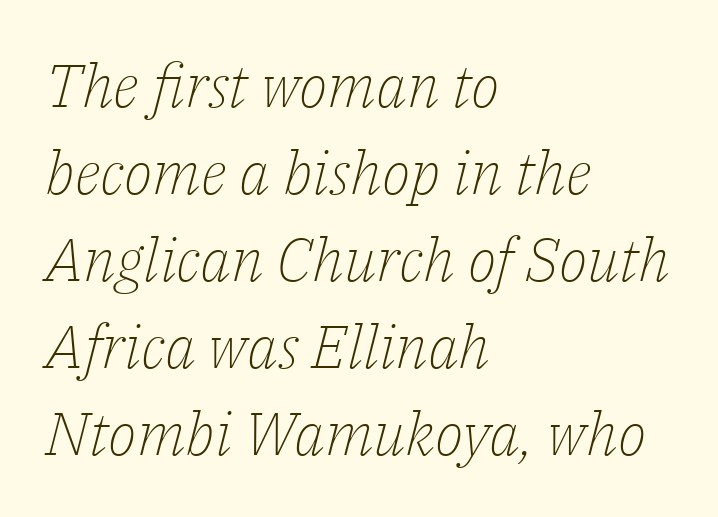
The image shows 60 px light serif type, italic (leaning right); set left-aligned, normal line spacing (1.45x), normal letter spacing, not underlined; low stroke contrast and a medium x-height.
